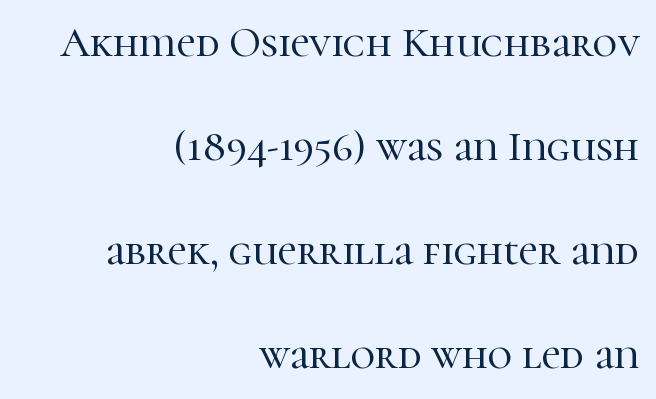
Q: Is the text italic (slanted)? A: No, it is upright.
Q: Is the typeface a serif or a sans-serif typeface? A: Serif.
Q: Is the text underlined? A: No.
Q: How is the paragraph aligned? A: Right-aligned.
Q: Is the spacing between letters normal or unusually wide? A: Normal.
Q: Is the spacing between lines tight, normal or loose? A: Loose.
Q: Width (condensed, normal, or wide)? A: Normal.
Q: Stroke contrast? A: High.
Q: x-height? A: Medium.
Q: Monospaced? A: No.
